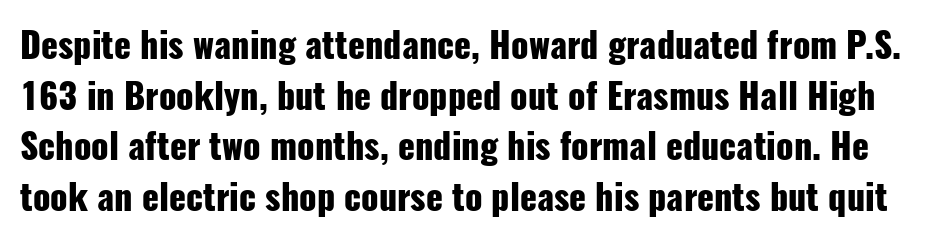
{"serif": "no", "italic": "no", "bold": "yes", "weight": "heavy", "width": "condensed", "stroke_contrast": "low", "x_height": "medium", "monospaced": "no", "underline": "no", "line_spacing": "normal", "line_spacing_ratio": 1.45, "letter_spacing": "normal", "letter_spacing_em": 0.0, "glyph_px": 35}
